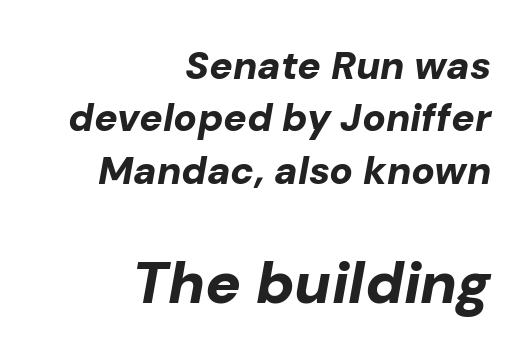
Q: Is the text bold? A: Yes.
Q: Is the text italic (slanted)? A: Yes, it leans right by about 10 degrees.
Q: Is the text underlined? A: No.
Q: How is the paragraph aligned? A: Right-aligned.
Q: Is the spacing between letters normal or unusually wide? A: Normal.
Q: Is the spacing between lines tight, normal or loose? A: Normal.
Q: Which block of text is set in a larger size, the first (top) or the second (bottom)? A: The second (bottom) one.
Q: Width (condensed, normal, or wide)? A: Normal.
Q: Stroke contrast? A: Low.
Q: x-height? A: Medium.
Q: Monospaced? A: No.
